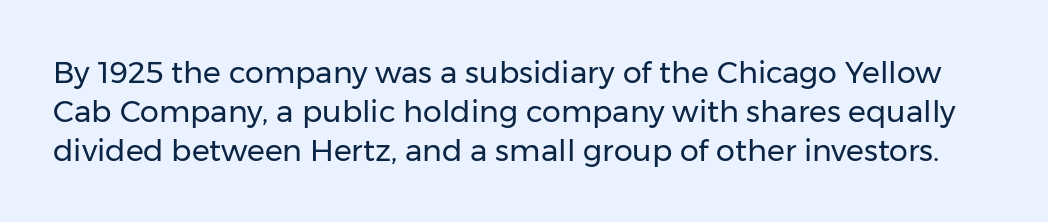
Q: Is the text bold? A: No.
Q: Is the text italic (slanted)? A: No, it is upright.
Q: Is the typeface a serif or a sans-serif typeface? A: Sans-serif.
Q: Is the text underlined? A: No.
Q: Is the spacing between letters normal or unusually wide? A: Normal.
Q: Is the spacing between lines tight, normal or loose? A: Normal.
Q: Width (condensed, normal, or wide)? A: Normal.
Q: Stroke contrast? A: Low.
Q: x-height? A: Medium.
Q: Monospaced? A: No.
